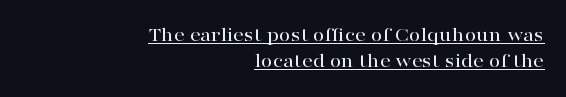
Q: Is the text italic (slanted)? A: No, it is upright.
Q: Is the text underlined? A: Yes.
Q: How is the paragraph aligned? A: Right-aligned.
Q: Is the spacing between letters normal or unusually wide? A: Normal.
Q: Is the spacing between lines tight, normal or loose? A: Normal.
